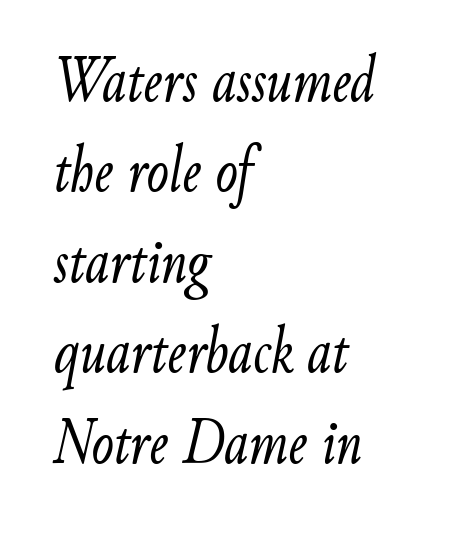
The image shows 66 px light, condensed type, italic (leaning right); set left-aligned, normal line spacing (1.37x), normal letter spacing, not underlined; low stroke contrast and a small x-height.
